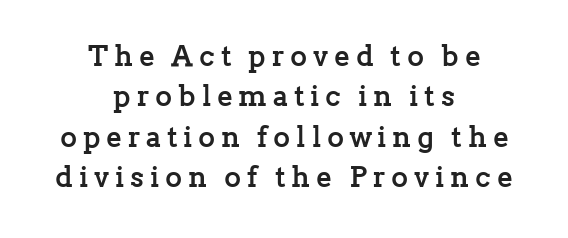
Q: Is the text bold? A: Yes.
Q: Is the text italic (slanted)? A: No, it is upright.
Q: Is the typeface a serif or a sans-serif typeface? A: Serif.
Q: Is the text underlined? A: No.
Q: How is the paragraph aligned? A: Centered.
Q: Is the spacing between letters normal or unusually wide? A: Unusually wide.
Q: Is the spacing between lines tight, normal or loose? A: Normal.
Q: Width (condensed, normal, or wide)? A: Normal.
Q: Stroke contrast? A: Low.
Q: x-height? A: Medium.
Q: Monospaced? A: No.
